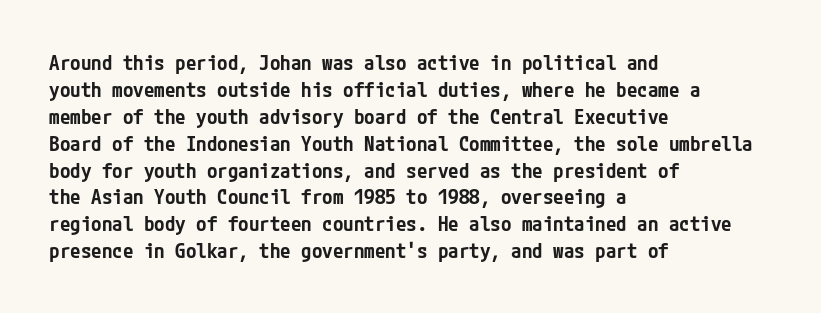
Q: Is the text bold? A: Semi-bold.
Q: Is the text italic (slanted)? A: No, it is upright.
Q: Is the text underlined? A: No.
Q: How is the paragraph aligned? A: Left-aligned.
Q: Is the spacing between letters normal or unusually wide? A: Normal.
Q: Is the spacing between lines tight, normal or loose? A: Normal.
